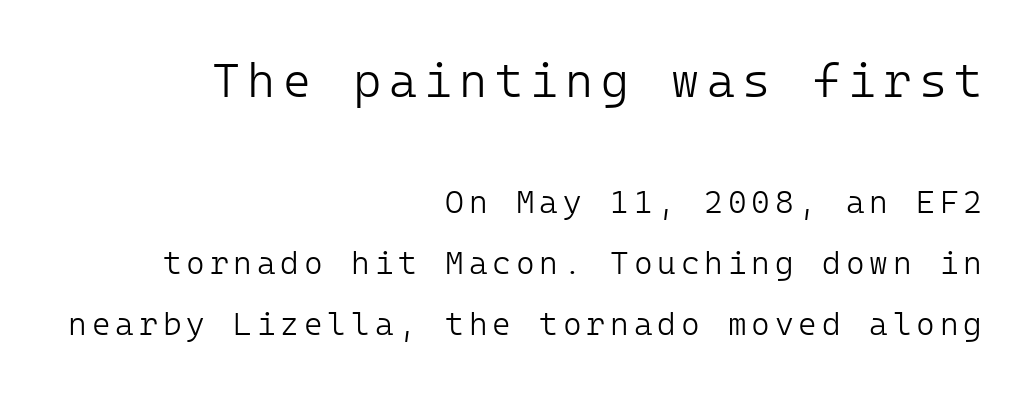
The more generous point size was reserved for the upper chunk. Does the lettering tilt? It doesn't — this is upright. Every row of glyphs terminates at an identical x-position on the right. The specimen omits any rule beneath the text block's lines. Vertically, the passage feels expansive, rows floating well apart. Classification — sans serif.
